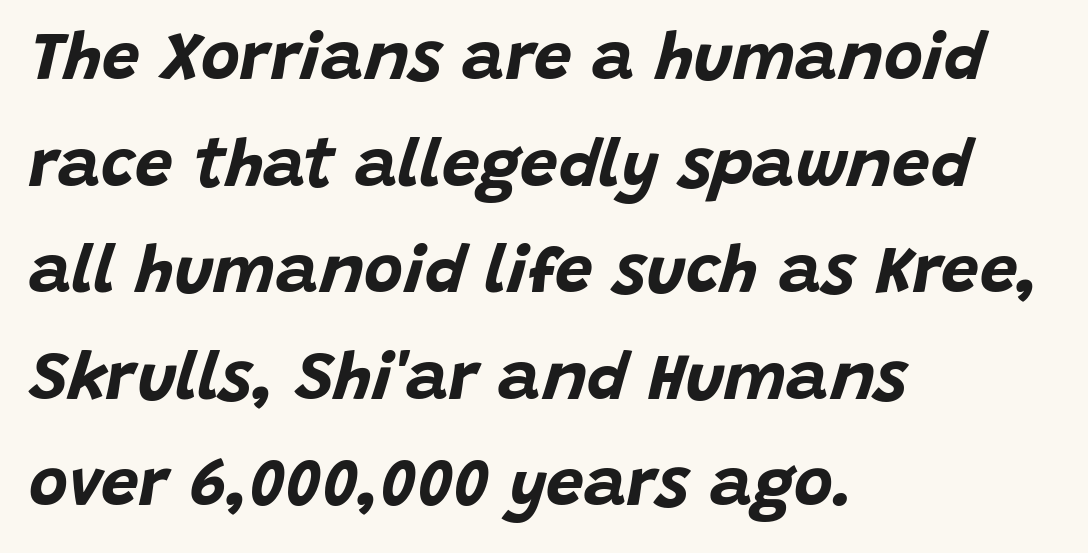
Q: Is the text bold? A: Yes.
Q: Is the text italic (slanted)? A: Yes, it leans right by about 15 degrees.
Q: Is the text underlined? A: No.
Q: How is the paragraph aligned? A: Left-aligned.
Q: Is the spacing between letters normal or unusually wide? A: Normal.
Q: Is the spacing between lines tight, normal or loose? A: Normal.
Q: Width (condensed, normal, or wide)? A: Normal.
Q: Stroke contrast? A: Low.
Q: x-height? A: Large.
Q: Monospaced? A: No.
